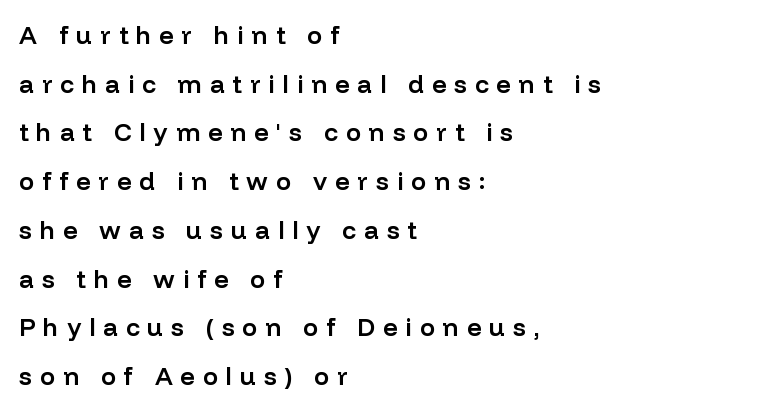
The image shows 25 px text type, upright; set left-aligned, loose line spacing (1.95x), unusually wide letter spacing (+0.32 em), not underlined.
